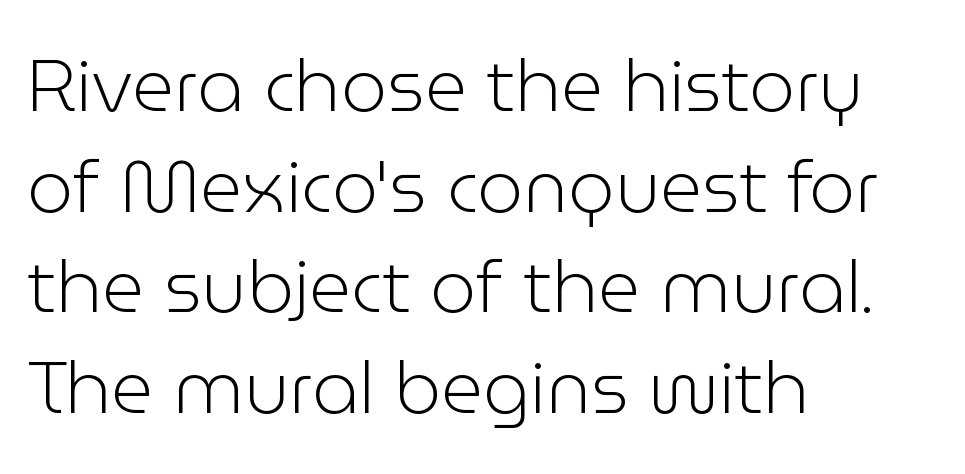
The image shows 73 px light sans-serif type, upright; set left-aligned, normal line spacing (1.38x), normal letter spacing, not underlined; low stroke contrast and a medium x-height.
